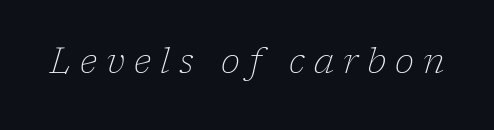
{"serif": "yes", "italic": "yes", "lean": "right", "slant_degrees": 17, "bold": "no", "weight": "thin", "width": "normal", "stroke_contrast": "low", "x_height": "medium", "monospaced": "no", "underline": "no", "letter_spacing": "wide", "letter_spacing_em": 0.26, "glyph_px": 35}
